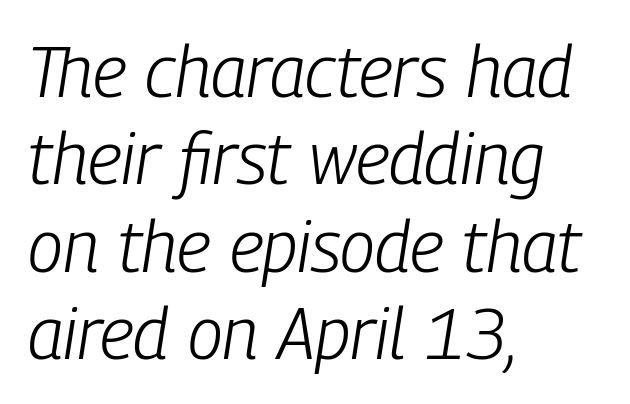
The typesetter chose a ragged-right arrangement here. Weight: in the light-to-regular range. Do the characters align in a grid? No, the font is proportional. Letters rest on an invisible, unmarked baseline. These lines keep a tight, regular rhythm from letter to letter.
